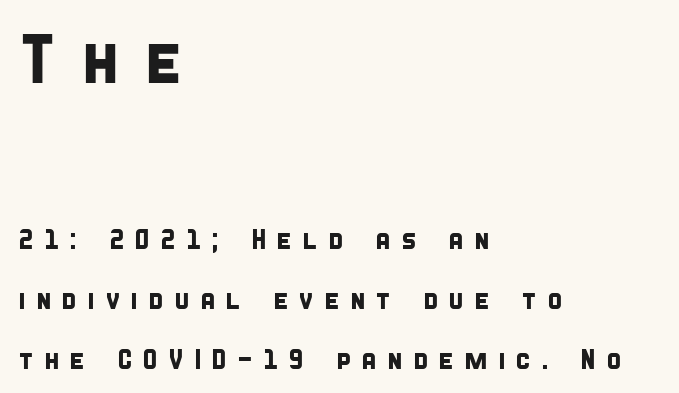
This block would shrink considerably if given ordinary leading; it's expanded now. All the whitespace from short lines collects on the right. Caption: upper text group enlarged, lower text group reduced. The specimen omits any rule beneath the text block's lines. Spacing verdict: proportional, widths tailored to each character.
